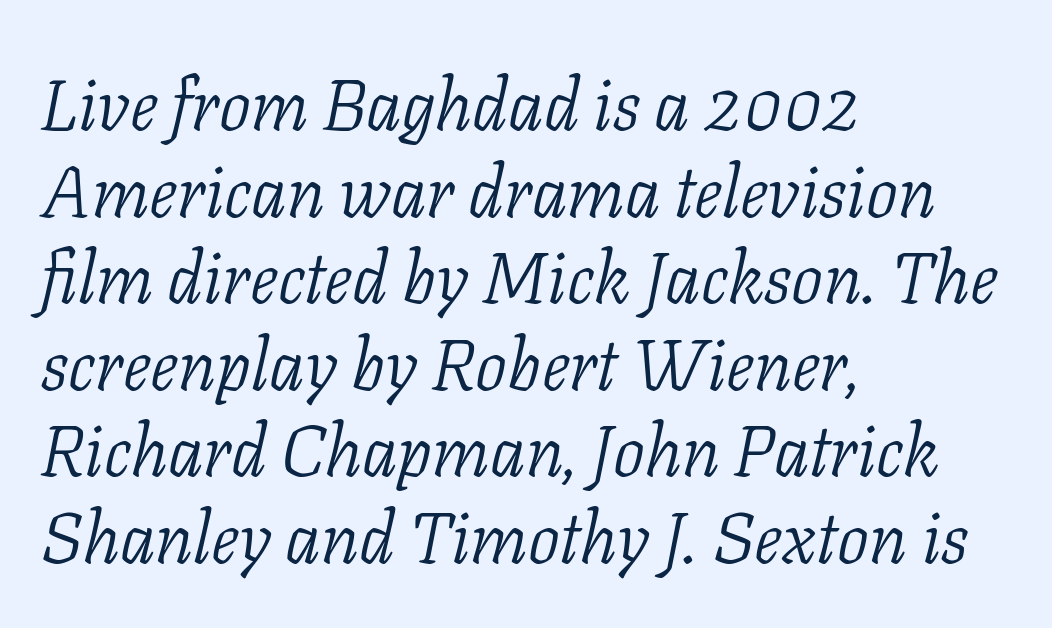
{"serif": "yes", "italic": "yes", "lean": "right", "slant_degrees": 11, "bold": "no", "weight": "light", "width": "normal", "stroke_contrast": "low", "x_height": "medium", "monospaced": "no", "underline": "no", "align": "left", "line_spacing_ratio": 1.22, "letter_spacing": "normal", "letter_spacing_em": 0.0, "glyph_px": 71}
